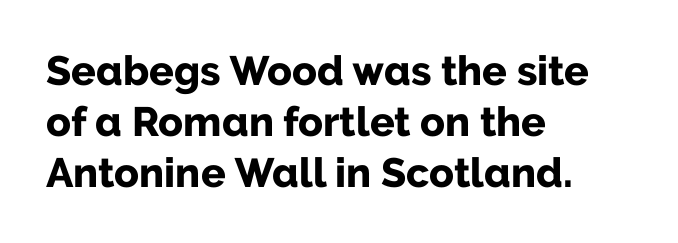
Q: Is the text bold? A: Yes.
Q: Is the text italic (slanted)? A: No, it is upright.
Q: Is the typeface a serif or a sans-serif typeface? A: Sans-serif.
Q: Is the text underlined? A: No.
Q: How is the paragraph aligned? A: Left-aligned.
Q: Is the spacing between letters normal or unusually wide? A: Normal.
Q: Width (condensed, normal, or wide)? A: Normal.
Q: Stroke contrast? A: Low.
Q: x-height? A: Medium.
Q: Monospaced? A: No.
